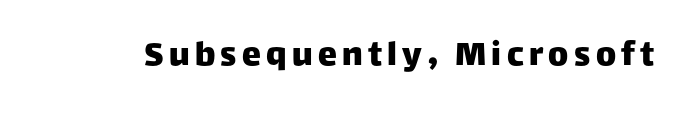
The image shows 38 px sans-serif type, upright; set not underlined; low stroke contrast and a large x-height.
